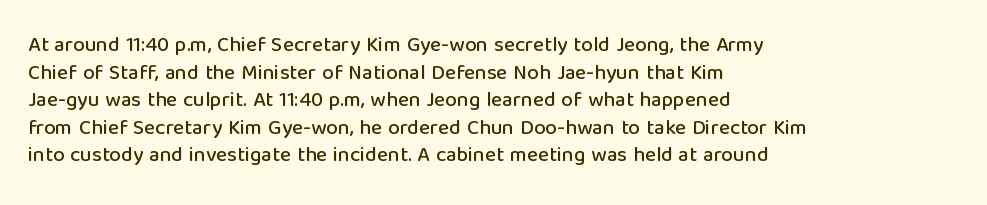
Q: Is the text italic (slanted)? A: No, it is upright.
Q: Is the text underlined? A: No.
Q: How is the paragraph aligned? A: Left-aligned.
Q: Is the spacing between letters normal or unusually wide? A: Normal.
Q: Is the spacing between lines tight, normal or loose? A: Normal.
